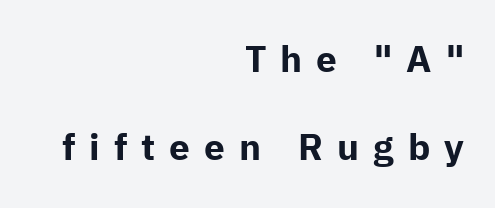
Q: Is the text bold? A: Yes.
Q: Is the text italic (slanted)? A: No, it is upright.
Q: Is the typeface a serif or a sans-serif typeface? A: Sans-serif.
Q: Is the text underlined? A: No.
Q: How is the paragraph aligned? A: Right-aligned.
Q: Is the spacing between letters normal or unusually wide? A: Unusually wide.
Q: Is the spacing between lines tight, normal or loose? A: Loose.
Q: Width (condensed, normal, or wide)? A: Normal.
Q: Stroke contrast? A: Low.
Q: x-height? A: Medium.
Q: Monospaced? A: No.
